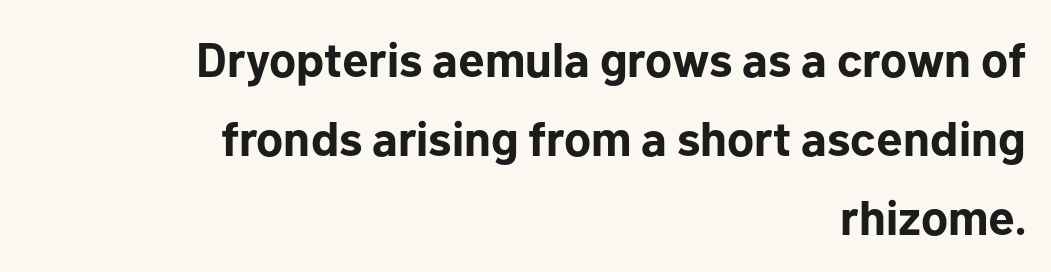
Stroke terminals: plain, sans-serif. Every row of glyphs terminates at an identical x-position on the right. The foot of each line stays bare and open. Proportional: the letters do not fall into vertical columns. Its strokes are broad and dark, the hallmark of bold type.
